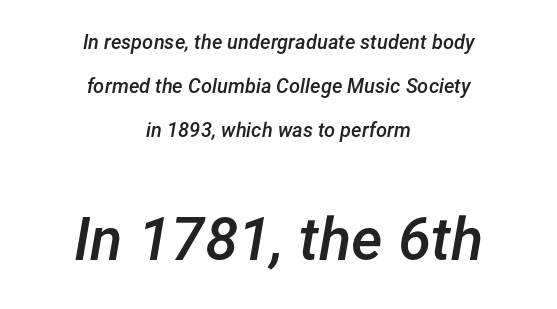
The whole block is typeset with a tilt. Note the varied advance widths — an 'i' is clearly narrower than an 'm'. Bare-footed words on every line. The rag falls on both sides of this text block equally. Nobody touched the tracking dial on this one. Leading: increased.
